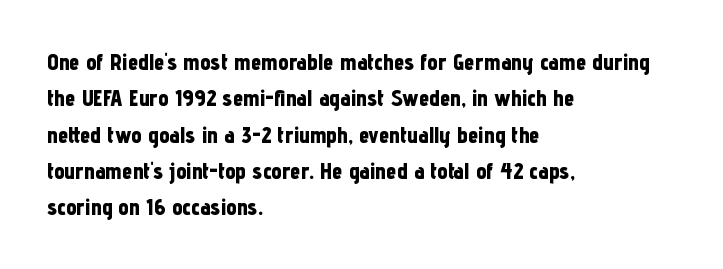
Q: Is the text bold? A: Yes.
Q: Is the text italic (slanted)? A: No, it is upright.
Q: Is the text underlined? A: No.
Q: How is the paragraph aligned? A: Left-aligned.
Q: Is the spacing between letters normal or unusually wide? A: Normal.
Q: Is the spacing between lines tight, normal or loose? A: Normal.
